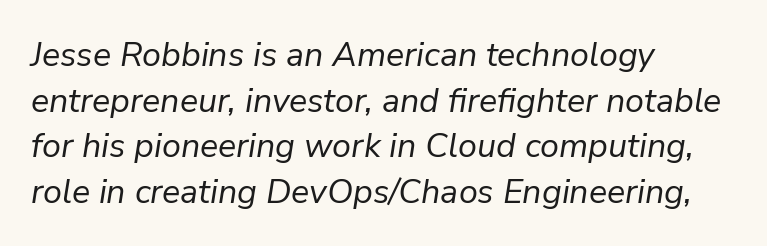
Short and long lines alike share a common starting point at left. Compared with a typical body face, this is equally light or lighter still. The glyphs are unaccompanied by any horizontal stroke below them. Letter spacing: default.
